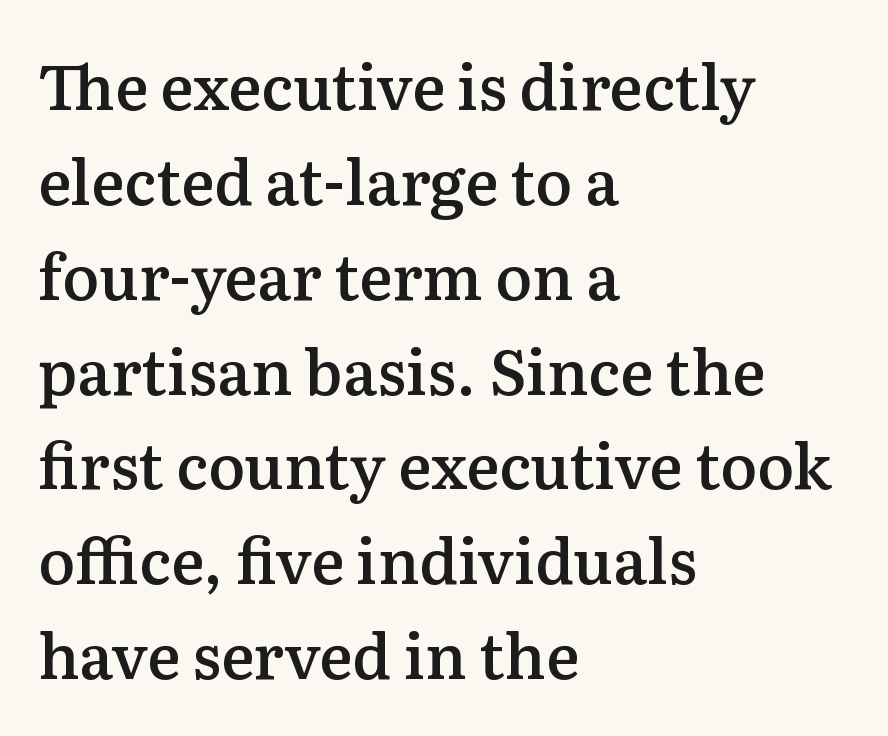
The image shows 62 px semibold serif type, upright; set left-aligned, normal line spacing (1.53x), normal letter spacing, not underlined; medium stroke contrast and a medium x-height.
